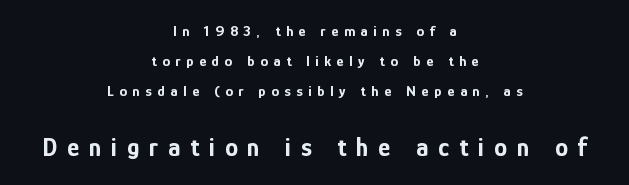
This block would shrink considerably if given ordinary leading; it's expanded now. Has an underline been added? It has not. The composition opens small and finishes big. Characters remain perfectly vertical along every line. Layout note: lines centered.
